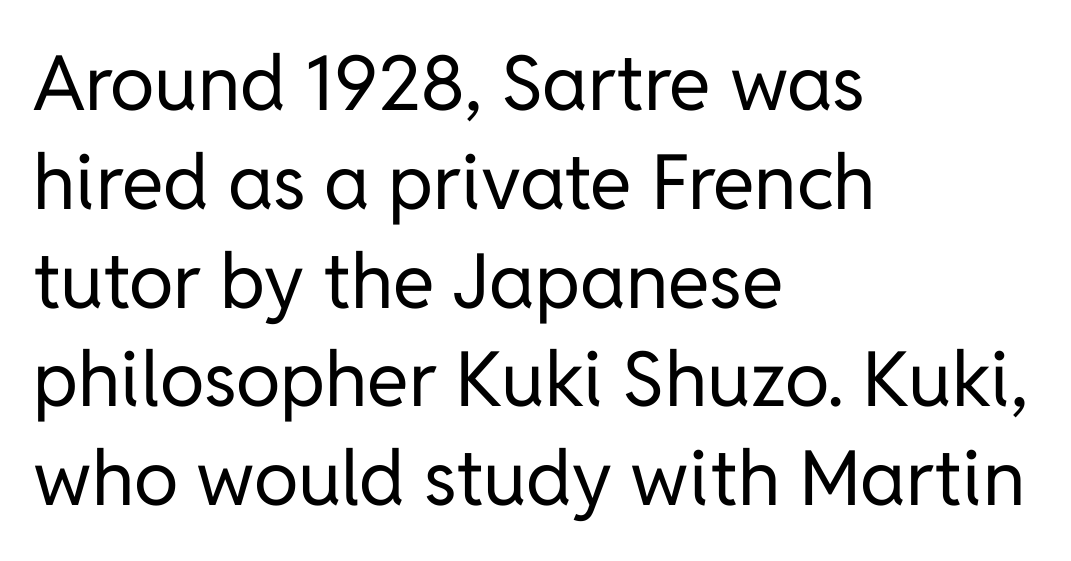
Check the space under the baseline: it is left empty. Italic: no, the glyphs are upright roman. If you measured baseline to baseline, you'd find a middling distance. Think of a printed novel: that variable character pitch is what you see here. Compared with a typical body face, this is equally light or lighter still.
